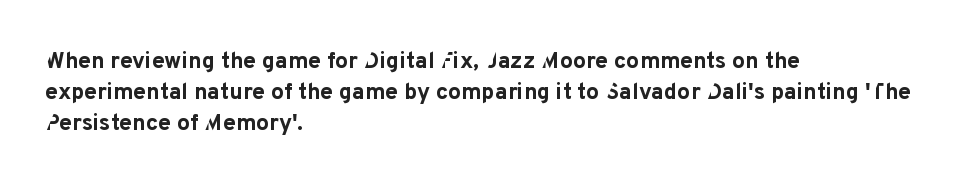
{"italic": "no", "bold": "yes", "underline": "no", "align": "left", "line_spacing": "normal", "line_spacing_ratio": 1.34, "letter_spacing": "normal", "letter_spacing_em": 0.0, "glyph_px": 23}
